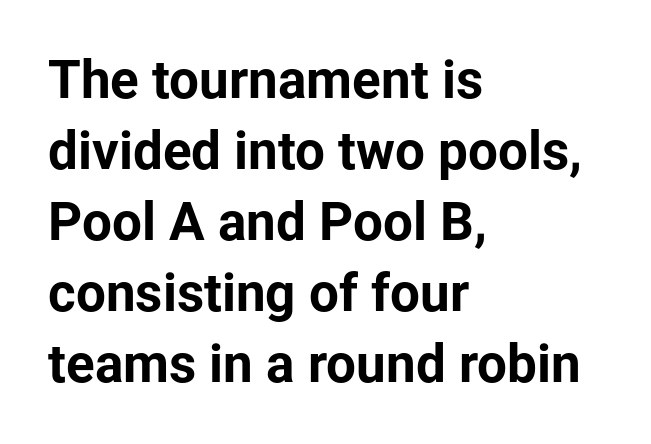
The image shows 53 px bold sans-serif type, upright; set left-aligned, normal line spacing (1.34x), normal letter spacing, not underlined; low stroke contrast and a medium x-height.
